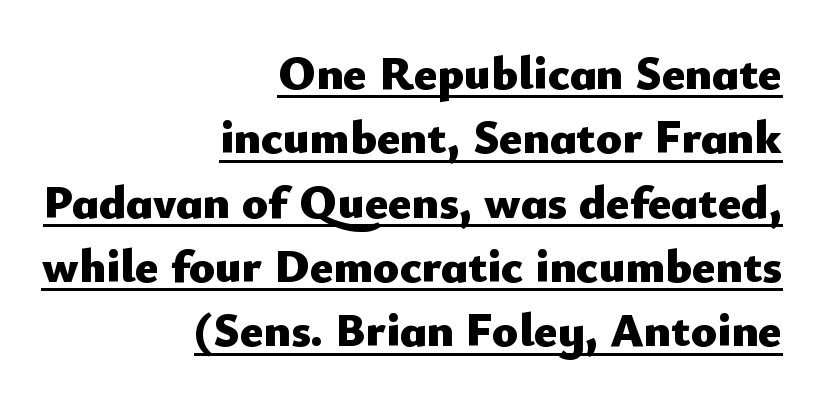
The face used here is rendered with its standard letterfit. Here the designer chose a conventional face with non-uniform glyph widths. A typographer would call this underscored text. The setting favours the right margin, as signatures and pull-quotes sometimes do.
